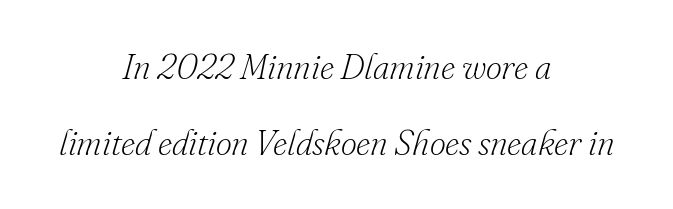
The designer dialed line spacing up above the default. Does the lettering tilt? It does — this is italic. This reads as an unemphasized weight, regular at the heaviest. The passage shown is typed in a proportional face where columns would drift. Little horizontal feet cap the strokes, marking this as serif type. Beneath every word, the page is bare.
